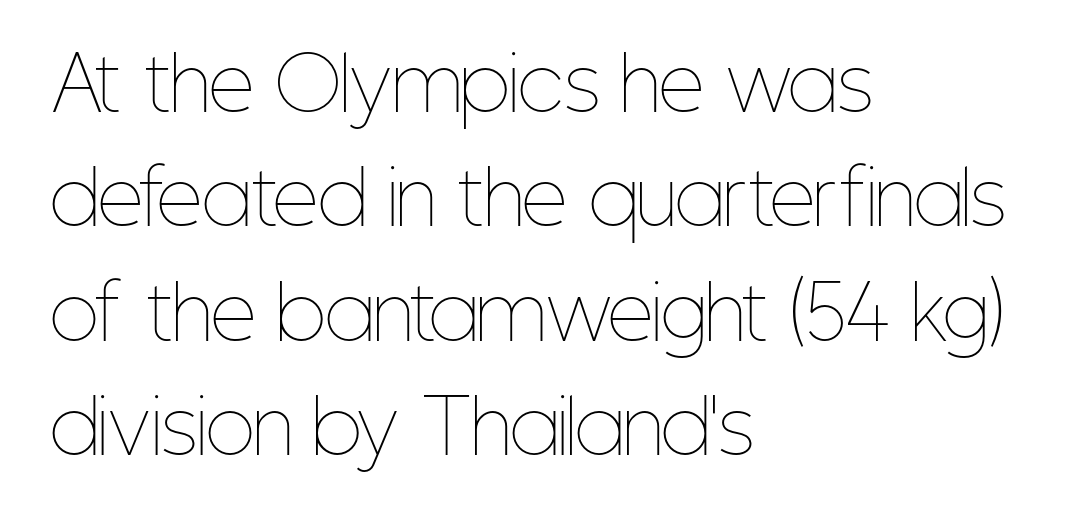
Q: Is the text bold? A: No.
Q: Is the text italic (slanted)? A: No, it is upright.
Q: Is the text underlined? A: No.
Q: How is the paragraph aligned? A: Left-aligned.
Q: Is the spacing between letters normal or unusually wide? A: Normal.
Q: Is the spacing between lines tight, normal or loose? A: Normal.
Q: Width (condensed, normal, or wide)? A: Condensed.
Q: Stroke contrast? A: Low.
Q: x-height? A: Medium.
Q: Monospaced? A: No.
